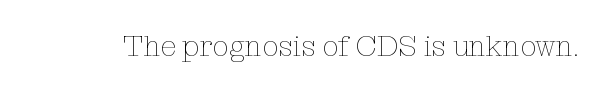
Q: Is the text bold? A: No.
Q: Is the text italic (slanted)? A: No, it is upright.
Q: Is the text underlined? A: No.
Q: Is the spacing between letters normal or unusually wide? A: Normal.
Q: Width (condensed, normal, or wide)? A: Normal.
Q: Stroke contrast? A: Low.
Q: x-height? A: Medium.
Q: Monospaced? A: No.
